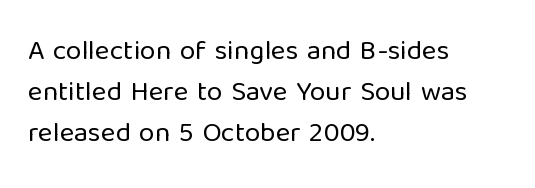
The image shows 28 px regular-weight sans-serif type, upright; set left-aligned, normal line spacing (1.46x), normal letter spacing, not underlined; low stroke contrast and a medium x-height.
